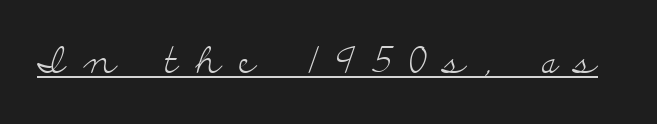
A typesetter would call this proportional, since set widths differ per character. These lines are composed in type with serifs. Stems here are at most as thick as an everyday book face. The gaps between neighbouring characters are conspicuously large. Quick note: underline on.
